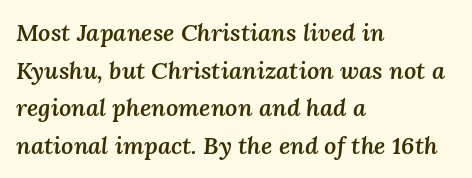
{"italic": "yes", "lean": "right", "slant_degrees": 3, "bold": "semi", "underline": "no", "align": "left", "line_spacing": "normal", "line_spacing_ratio": 1.57, "letter_spacing": "normal", "letter_spacing_em": 0.0, "glyph_px": 24}
